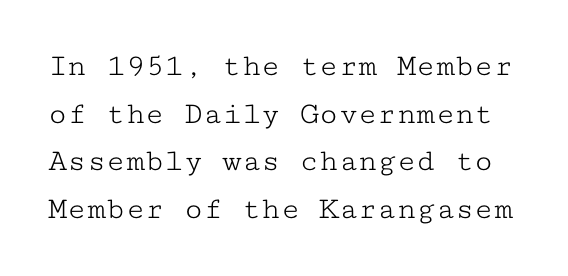
The image shows 32 px light, wide serif type, upright, monospaced; set normal line spacing (1.49x), normal letter spacing, not underlined; low stroke contrast and a medium x-height.
